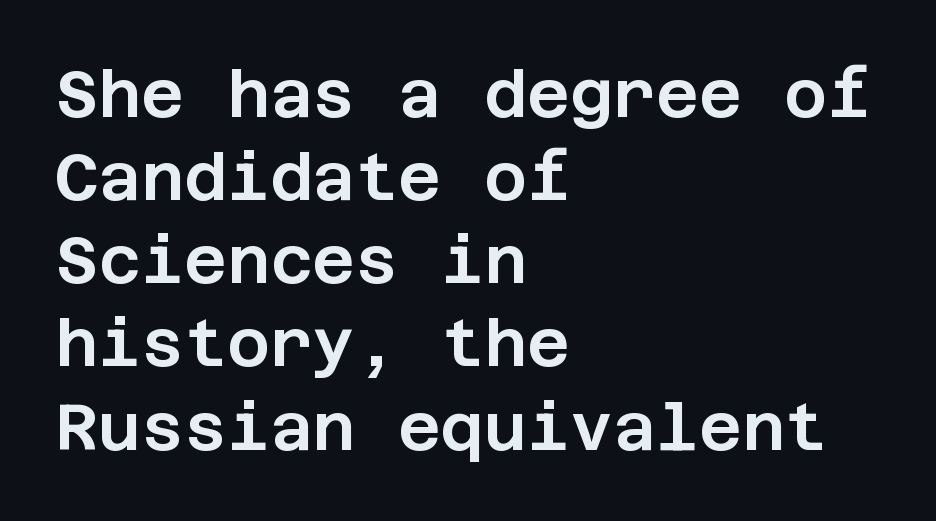
Q: Is the text italic (slanted)? A: No, it is upright.
Q: Is the typeface a serif or a sans-serif typeface? A: Sans-serif.
Q: Is the text underlined? A: No.
Q: How is the paragraph aligned? A: Left-aligned.
Q: Is the spacing between letters normal or unusually wide? A: Normal.
Q: Is the spacing between lines tight, normal or loose? A: Normal.
Q: Width (condensed, normal, or wide)? A: Normal.
Q: Stroke contrast? A: Low.
Q: x-height? A: Large.
